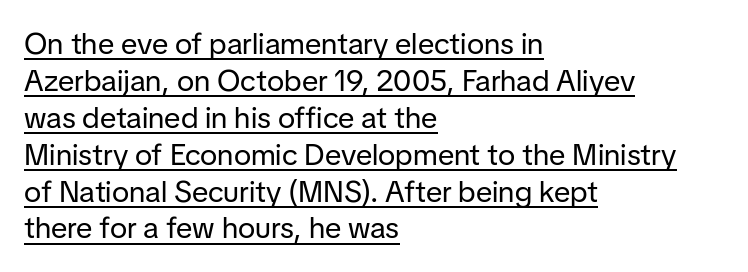
{"serif": "no", "italic": "no", "bold": "no", "weight": "regular", "width": "normal", "stroke_contrast": "low", "x_height": "medium", "monospaced": "no", "underline": "yes", "align": "left", "line_spacing_ratio": 1.23, "letter_spacing": "normal", "letter_spacing_em": 0.0, "glyph_px": 30}
